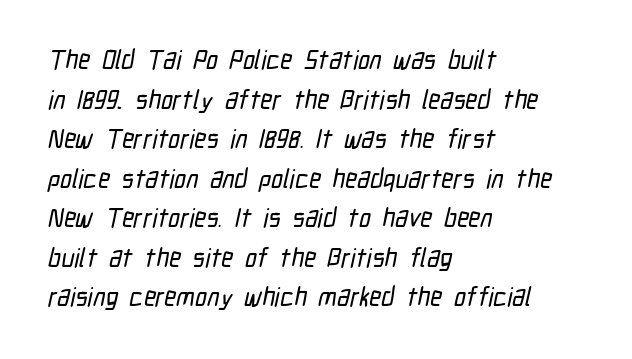
The passage shown is not underscored anywhere. Regarding leading, the lines here are spaced in the standard way. Line starts are locked; line ends wander. No extra tracking has been applied to these lines.
